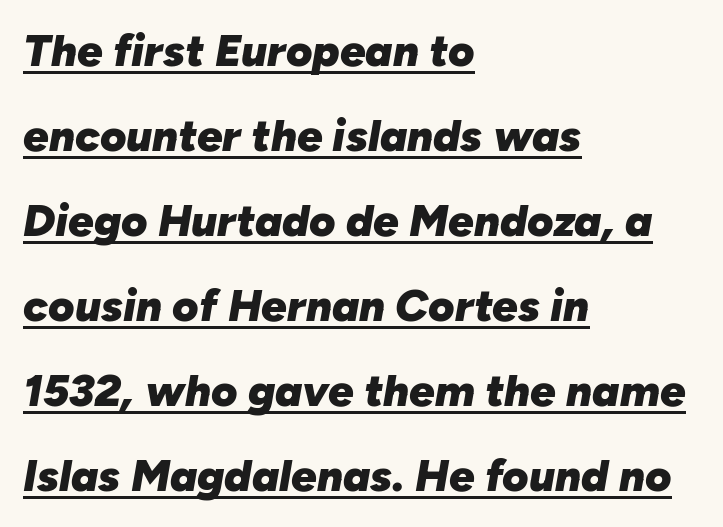
{"italic": "yes", "lean": "right", "slant_degrees": 10, "bold": "yes", "weight": "heavy", "width": "normal", "stroke_contrast": "low", "x_height": "medium", "monospaced": "no", "underline": "yes", "align": "left", "line_spacing_ratio": 1.89, "letter_spacing": "normal", "letter_spacing_em": 0.0, "glyph_px": 45}
